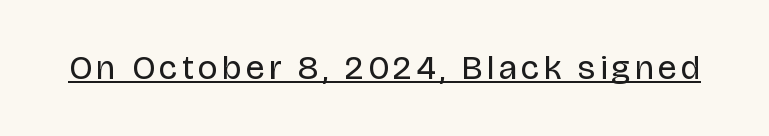
The designer went with a sans here, leaving each stem footless. The specimen reads as upright at a glance. Here the designer chose a conventional face with non-uniform glyph widths. What decoration does the sample have? An underline. The face looks like a standard text weight, possibly lighter.
